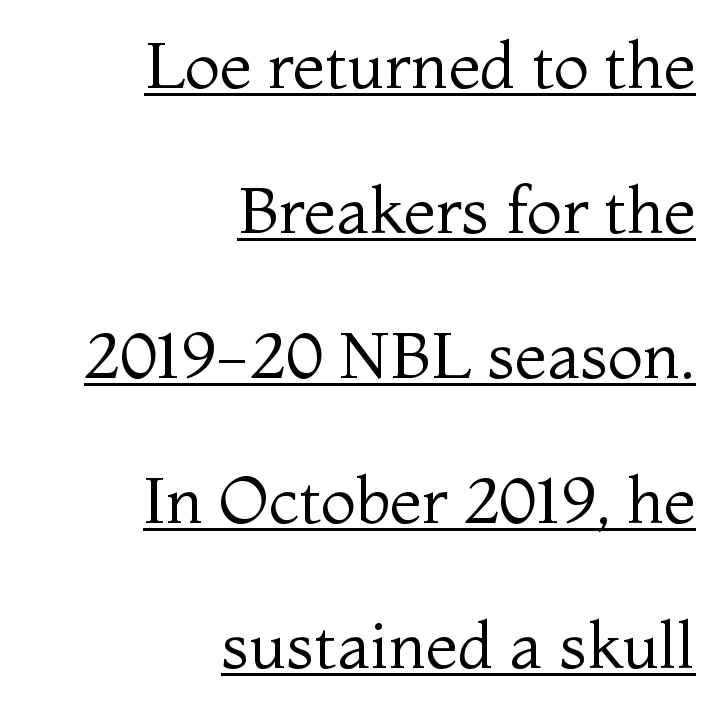
The image shows 65 px regular-weight serif type, upright; set right-aligned, loose line spacing (2.23x), normal letter spacing, underlined; medium stroke contrast and a medium x-height.
